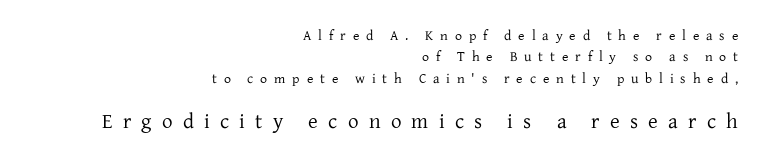
Between these two stacked blocks, the lower one wins on size. Ordinary non-slanted type is in use. Letter spacing: wide. Where is the straight margin? On the right. Does the leading feel generous? No, just average.
